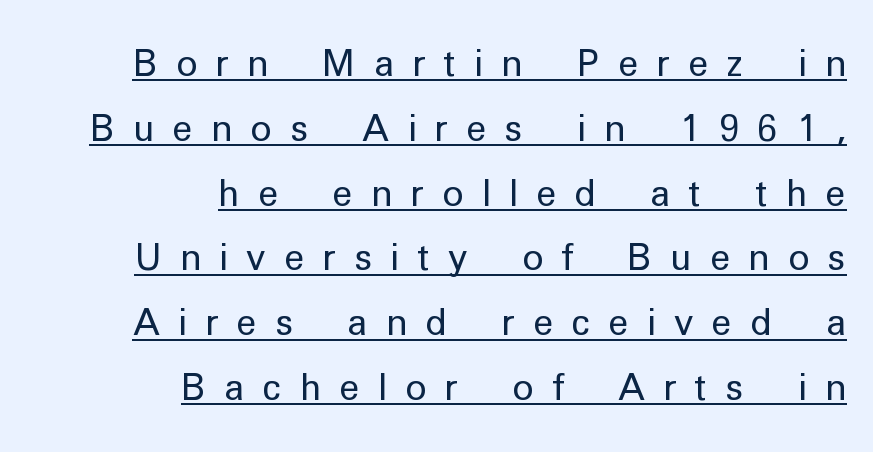
The rendering uses natural spacing where letterforms have individual widths. The typesetter chose a ragged-left arrangement here. What kind of face is this? One without serifs — a sans. No letter is thick-stroked: the sample isn't bold.
